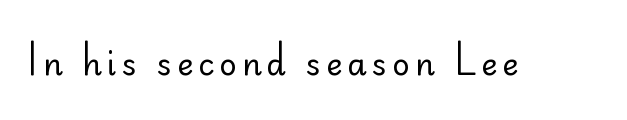
Q: Is the text bold? A: No.
Q: Is the text italic (slanted)? A: No, it is upright.
Q: Is the typeface a serif or a sans-serif typeface? A: Sans-serif.
Q: Is the text underlined? A: No.
Q: Width (condensed, normal, or wide)? A: Normal.
Q: Stroke contrast? A: Low.
Q: x-height? A: Small.
Q: Monospaced? A: No.
